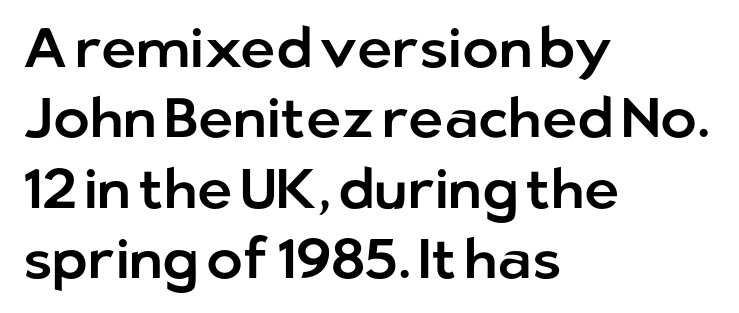
Q: Is the text italic (slanted)? A: No, it is upright.
Q: Is the typeface a serif or a sans-serif typeface? A: Sans-serif.
Q: Is the text underlined? A: No.
Q: How is the paragraph aligned? A: Left-aligned.
Q: Is the spacing between letters normal or unusually wide? A: Normal.
Q: Is the spacing between lines tight, normal or loose? A: Normal.
Q: Width (condensed, normal, or wide)? A: Normal.
Q: Stroke contrast? A: Low.
Q: x-height? A: Medium.
Q: Monospaced? A: No.
